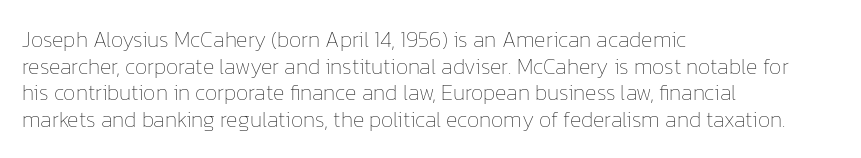
The image shows 22 px text type, upright; set left-aligned, line spacing 1.21x, normal letter spacing, not underlined.
